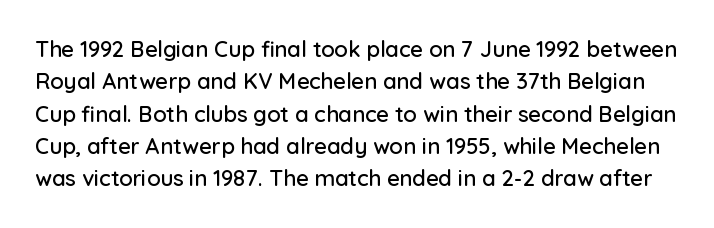
Q: Is the text italic (slanted)? A: No, it is upright.
Q: Is the text underlined? A: No.
Q: Is the spacing between letters normal or unusually wide? A: Normal.
Q: Is the spacing between lines tight, normal or loose? A: Normal.
